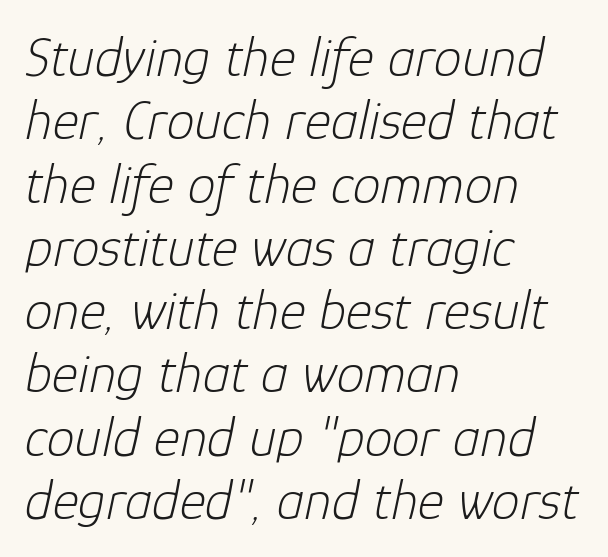
The paragraph shown leans on its left margin. No letter is thick-stroked: the sample isn't bold. Reading down the column, the eye jumps only a short way to each next line. You could not count columns in this text — the font is proportionally spaced. This rendering leaves character spacing at its baseline value.
